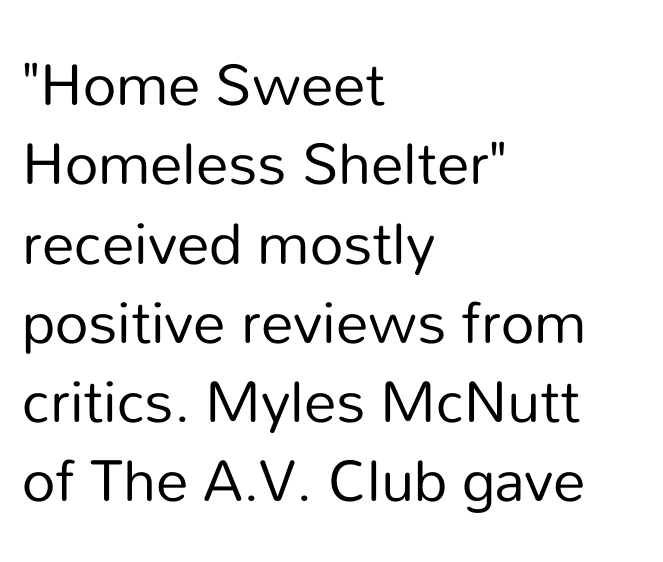
Q: Is the text bold? A: No.
Q: Is the text italic (slanted)? A: No, it is upright.
Q: Is the typeface a serif or a sans-serif typeface? A: Sans-serif.
Q: Is the text underlined? A: No.
Q: How is the paragraph aligned? A: Left-aligned.
Q: Is the spacing between letters normal or unusually wide? A: Normal.
Q: Width (condensed, normal, or wide)? A: Normal.
Q: Stroke contrast? A: Low.
Q: x-height? A: Medium.
Q: Monospaced? A: No.
